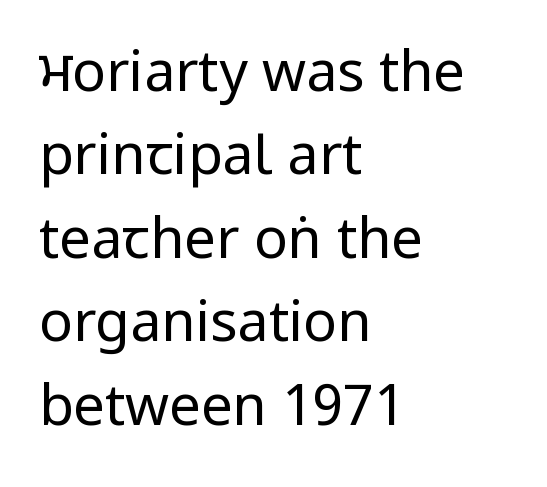
Q: Is the text bold? A: No.
Q: Is the text italic (slanted)? A: No, it is upright.
Q: Is the typeface a serif or a sans-serif typeface? A: Sans-serif.
Q: Is the text underlined? A: No.
Q: How is the paragraph aligned? A: Left-aligned.
Q: Is the spacing between letters normal or unusually wide? A: Normal.
Q: Is the spacing between lines tight, normal or loose? A: Normal.
Q: Width (condensed, normal, or wide)? A: Condensed.
Q: Stroke contrast? A: Low.
Q: x-height? A: Large.
Q: Monospaced? A: No.
